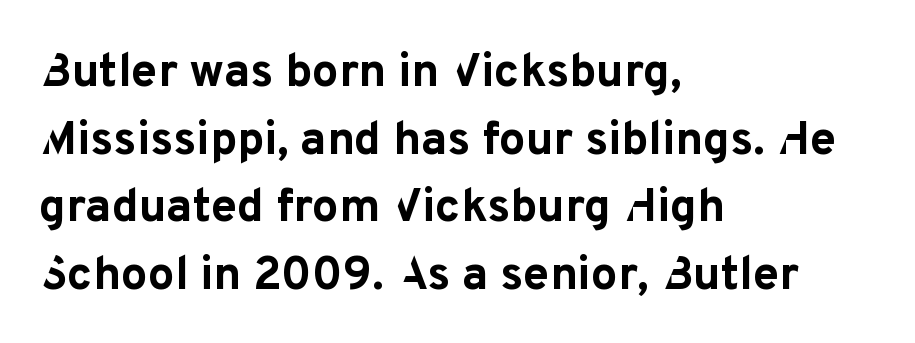
The image shows 47 px bold sans-serif type, upright; set left-aligned, normal line spacing (1.44x), normal letter spacing, not underlined; low stroke contrast and a medium x-height.
